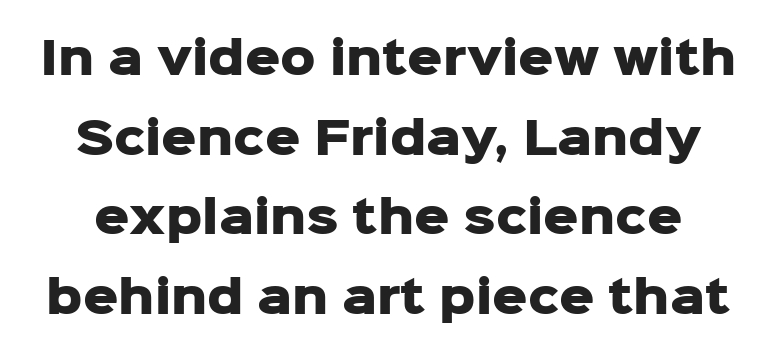
This rendering features lettering with no underline. This sample has the flowing, uneven cadence of proportional lettering. The strokes are fattened all the way to bold. Unlike italic type, these characters show no tilt at all.
